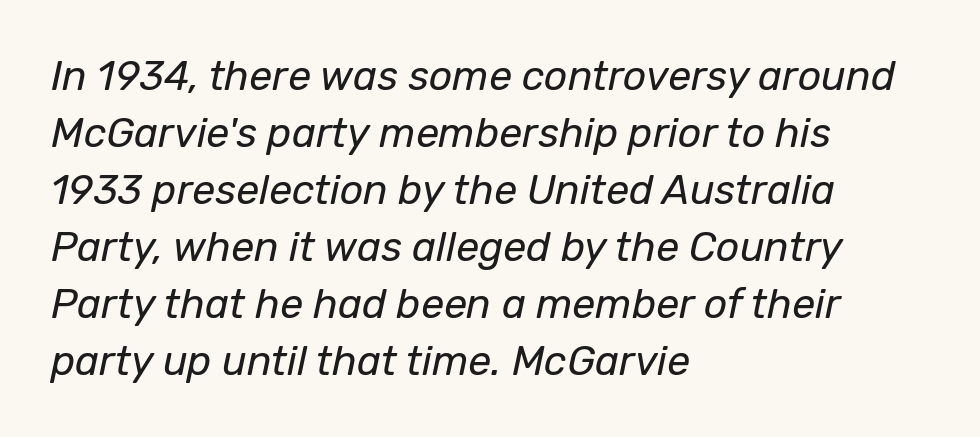
{"italic": "yes", "lean": "right", "slant_degrees": 12, "bold": "no", "weight": "regular", "width": "normal", "stroke_contrast": "low", "x_height": "medium", "monospaced": "no", "underline": "no", "align": "left", "line_spacing": "normal", "line_spacing_ratio": 1.39, "letter_spacing": "normal", "letter_spacing_em": 0.0, "glyph_px": 41}
